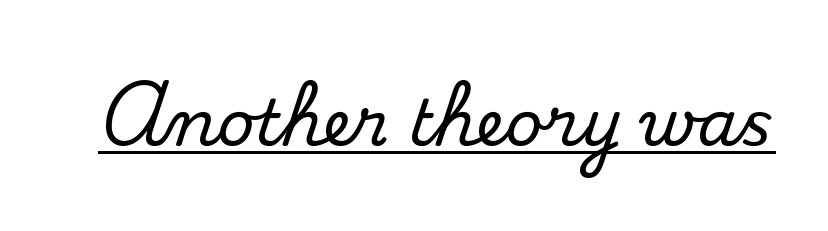
Character widths vary here, with narrow letters taking less room than wide ones. Look at the tracking — it's just the regular setting, nothing added. The face used here appears with an underline applied.
